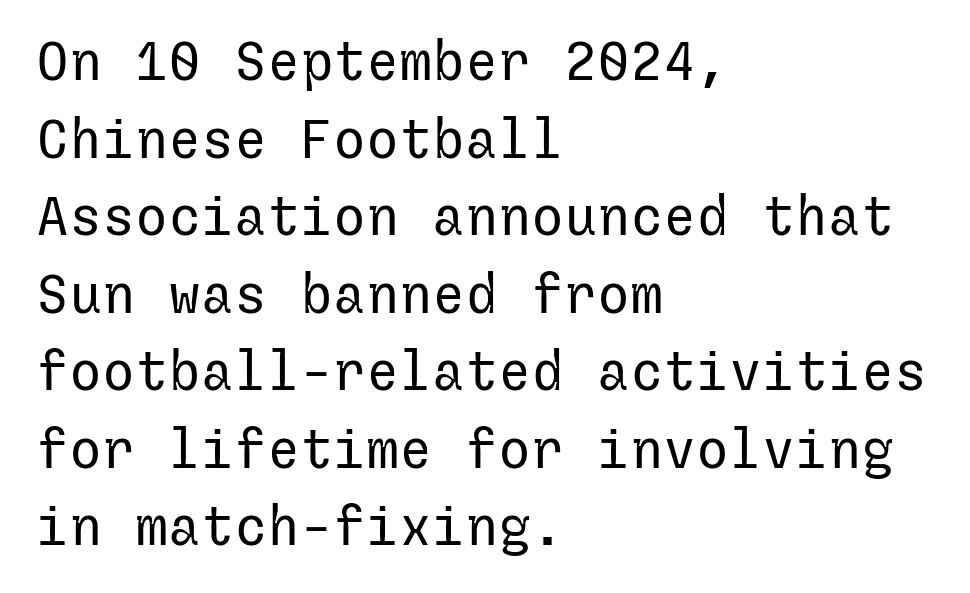
{"serif": "no", "italic": "no", "bold": "no", "weight": "regular", "width": "normal", "stroke_contrast": "low", "x_height": "medium", "underline": "no", "align": "left", "line_spacing": "normal", "line_spacing_ratio": 1.41, "letter_spacing": "normal", "letter_spacing_em": 0.0, "glyph_px": 55}
